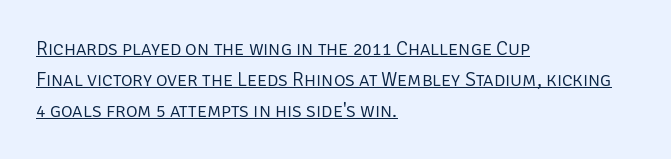
{"italic": "no", "bold": "no", "underline": "yes", "align": "left", "line_spacing": "normal", "line_spacing_ratio": 1.55, "letter_spacing": "normal", "letter_spacing_em": 0.0, "glyph_px": 20}
